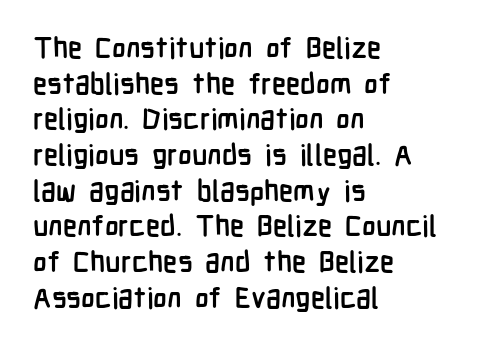
The image shows 29 px semibold, condensed sans-serif type, upright; set left-aligned, line spacing 1.23x, normal letter spacing, not underlined; low stroke contrast and a medium x-height.
